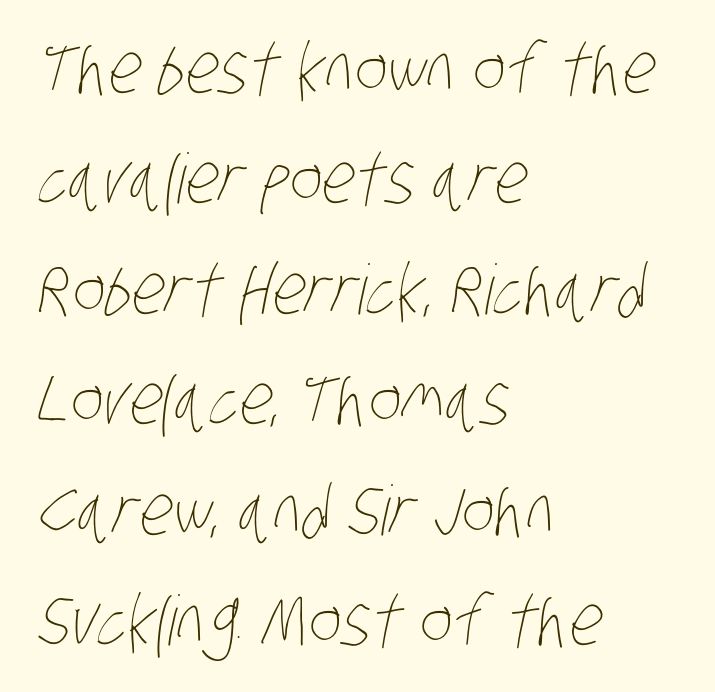
Alignment: flush left. Honestly, the letter spacing is just normal — you wouldn't notice it. Whoever set this chose a conventional vertical rhythm. Stems and bowls with no extra thickness — not bold. The gap between lines stays unmarked. The letters advance in unequal steps, a hallmark of proportional type.
